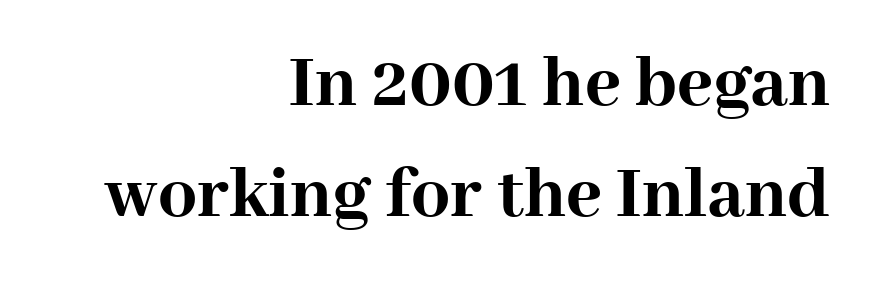
Q: Is the text bold? A: Yes.
Q: Is the text italic (slanted)? A: No, it is upright.
Q: Is the typeface a serif or a sans-serif typeface? A: Serif.
Q: Is the text underlined? A: No.
Q: How is the paragraph aligned? A: Right-aligned.
Q: Is the spacing between letters normal or unusually wide? A: Normal.
Q: Is the spacing between lines tight, normal or loose? A: Normal.
Q: Width (condensed, normal, or wide)? A: Normal.
Q: Stroke contrast? A: High.
Q: x-height? A: Medium.
Q: Monospaced? A: No.
